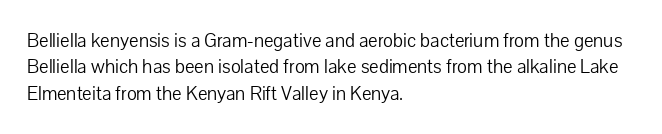
Q: Is the text bold? A: No.
Q: Is the text italic (slanted)? A: No, it is upright.
Q: Is the text underlined? A: No.
Q: How is the paragraph aligned? A: Left-aligned.
Q: Is the spacing between letters normal or unusually wide? A: Normal.
Q: Is the spacing between lines tight, normal or loose? A: Normal.
